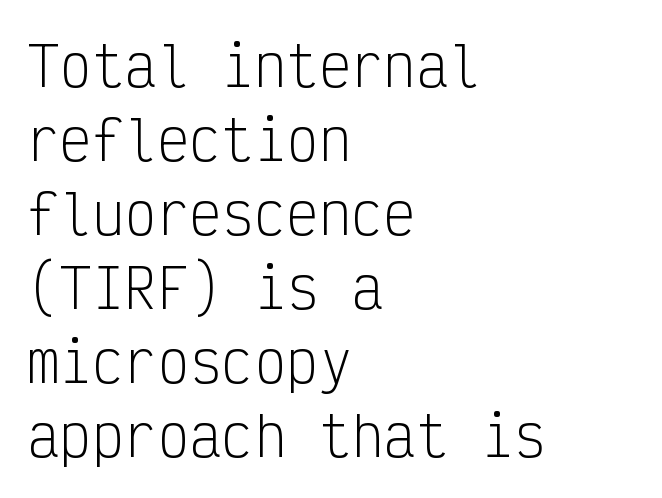
The image shows 54 px light, condensed sans-serif type, upright, monospaced; set left-aligned, normal line spacing (1.37x), normal letter spacing, not underlined; low stroke contrast and a medium x-height.
